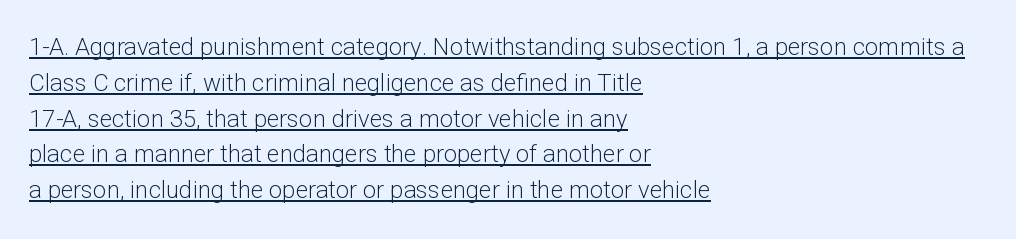
{"italic": "no", "bold": "no", "underline": "yes", "align": "left", "line_spacing": "normal", "line_spacing_ratio": 1.49, "letter_spacing": "normal", "letter_spacing_em": 0.0, "glyph_px": 24}
